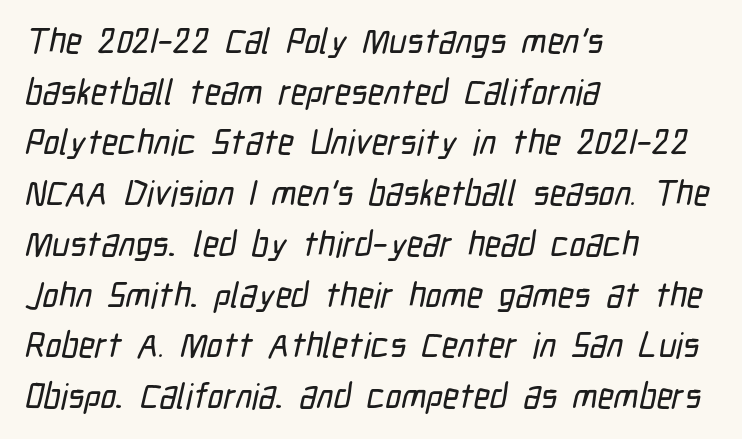
{"serif": "no", "width": "condensed", "stroke_contrast": "low", "x_height": "medium", "monospaced": "no", "underline": "no", "align": "left", "line_spacing": "normal", "line_spacing_ratio": 1.45, "letter_spacing": "normal", "letter_spacing_em": 0.0, "glyph_px": 35}
